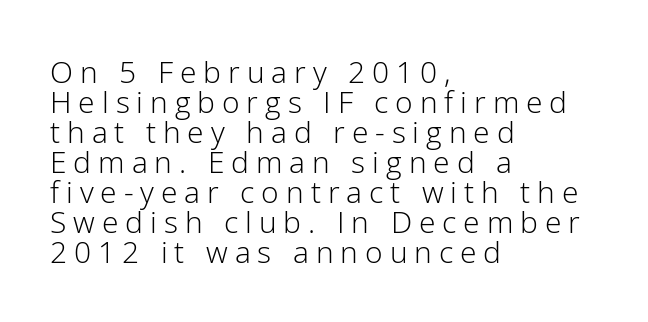
{"serif": "no", "italic": "no", "bold": "no", "weight": "light", "width": "normal", "stroke_contrast": "low", "x_height": "medium", "monospaced": "no", "underline": "no", "align": "left", "line_spacing": "tight", "line_spacing_ratio": 1.0, "letter_spacing": "wide", "letter_spacing_em": 0.23, "glyph_px": 30}
